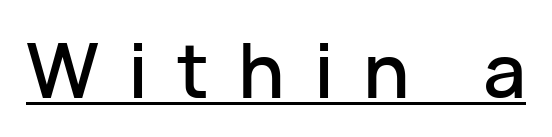
{"serif": "no", "italic": "no", "width": "normal", "stroke_contrast": "low", "x_height": "medium", "monospaced": "no", "underline": "yes", "letter_spacing": "wide", "letter_spacing_em": 0.38, "glyph_px": 76}
